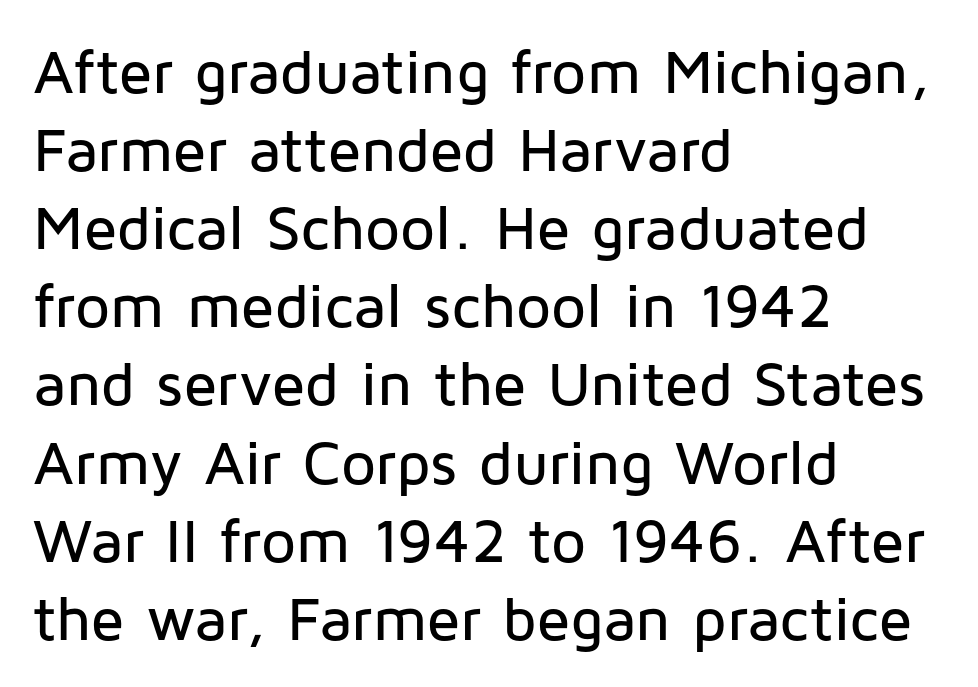
Q: Is the text italic (slanted)? A: No, it is upright.
Q: Is the typeface a serif or a sans-serif typeface? A: Sans-serif.
Q: Is the text underlined? A: No.
Q: How is the paragraph aligned? A: Left-aligned.
Q: Is the spacing between letters normal or unusually wide? A: Normal.
Q: Is the spacing between lines tight, normal or loose? A: Normal.
Q: Width (condensed, normal, or wide)? A: Normal.
Q: Stroke contrast? A: Low.
Q: x-height? A: Medium.
Q: Monospaced? A: No.
